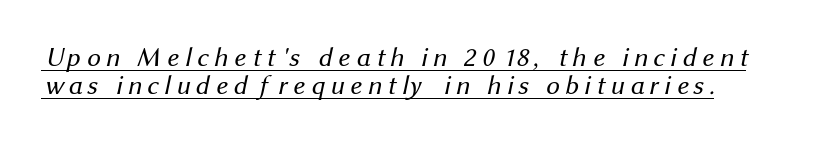
{"bold": "no", "underline": "yes", "align": "left", "line_spacing": "tight", "line_spacing_ratio": 1.05, "glyph_px": 27}
